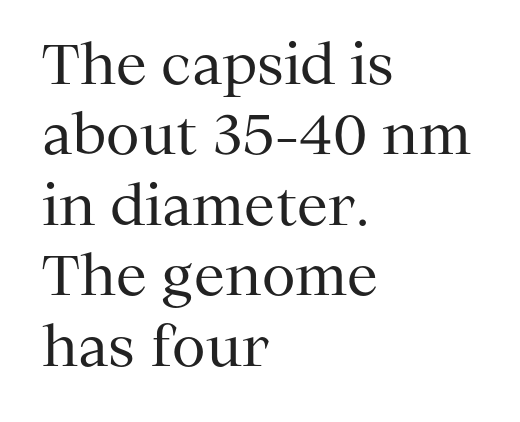
The image shows 55 px regular-weight serif type, upright; set left-aligned, normal line spacing (1.28x), normal letter spacing, not underlined; medium stroke contrast and a medium x-height.
